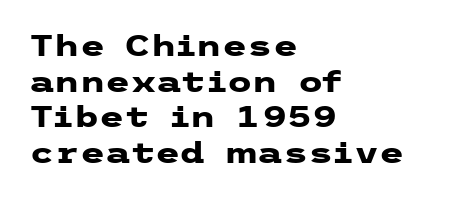
The image shows 29 px heavy, wide sans-serif type, upright; set left-aligned, line spacing 1.23x, normal letter spacing, not underlined; low stroke contrast and a medium x-height.
